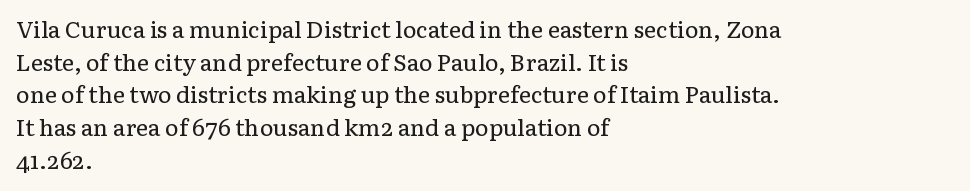
{"italic": "no", "bold": "no", "underline": "no", "align": "left", "line_spacing": "normal", "line_spacing_ratio": 1.42, "letter_spacing": "normal", "letter_spacing_em": 0.0, "glyph_px": 23}
